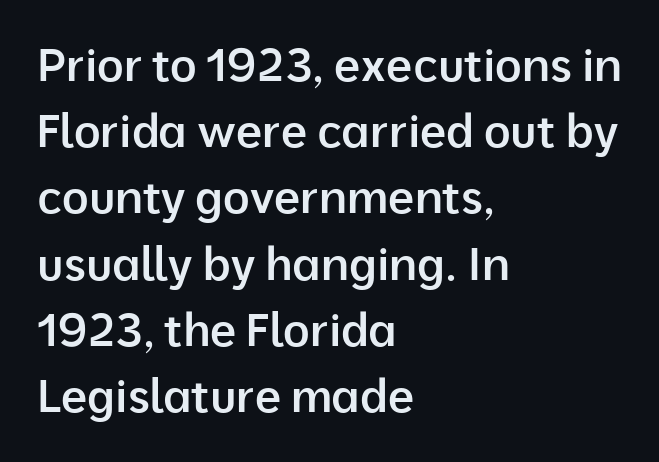
{"serif": "no", "italic": "no", "bold": "semi", "weight": "semibold", "width": "normal", "stroke_contrast": "low", "x_height": "medium", "monospaced": "no", "underline": "no", "align": "left", "line_spacing": "normal", "line_spacing_ratio": 1.44, "letter_spacing": "normal", "letter_spacing_em": 0.0, "glyph_px": 46}
